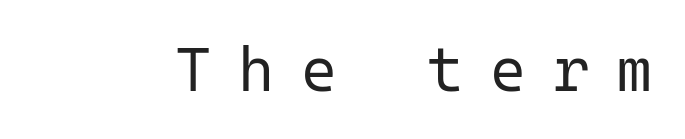
{"serif": "no", "italic": "no", "bold": "no", "weight": "regular", "width": "normal", "stroke_contrast": "low", "x_height": "medium", "monospaced": "yes", "underline": "no", "letter_spacing": "wide", "letter_spacing_em": 0.43, "glyph_px": 62}
